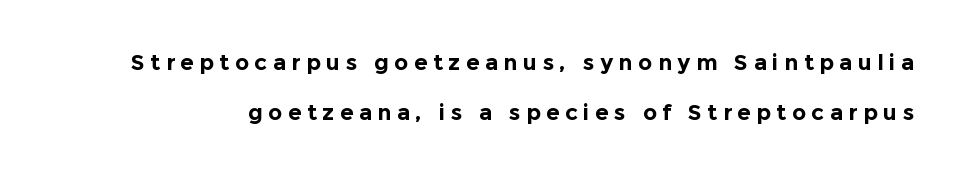
The image shows 22 px bold type, upright; set loose line spacing (2.27x), unusually wide letter spacing (+0.25 em), not underlined.
